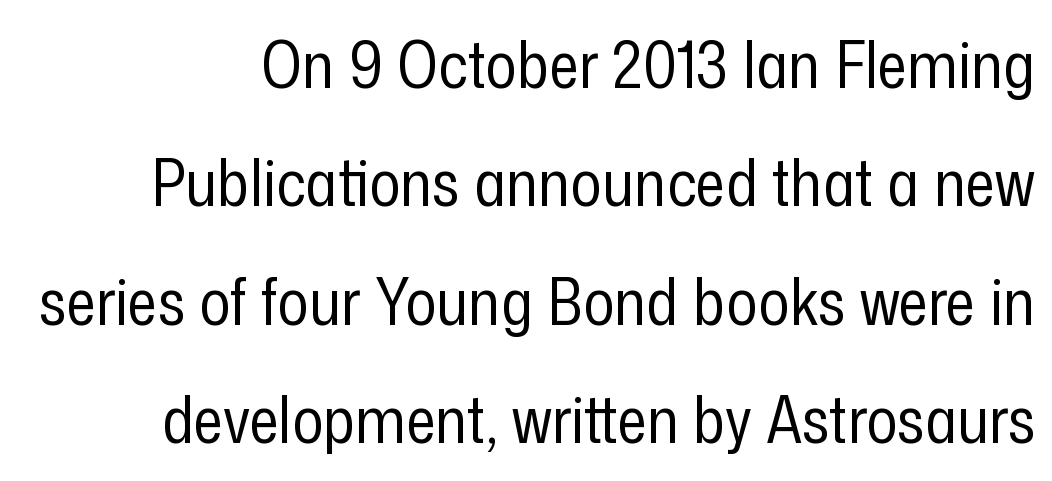
Note the varied advance widths — an 'i' is clearly narrower than an 'm'. Characters remain perfectly vertical along every line. Heft: none added — not bold. No feet cap the strokes, marking this as sans-serif type.
